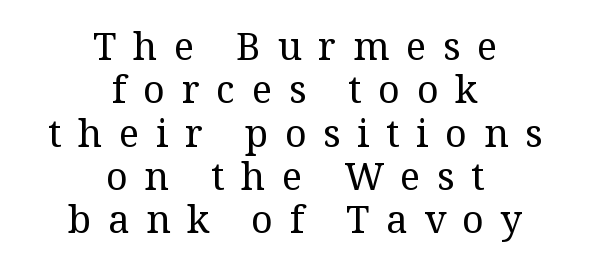
Characters follow at a spacing far wider than the type designer built in. Serifs: yes, visible at the terminals of the letterforms. Character widths vary here, with narrow letters taking less room than wide ones. Whoever set this chose condensed vertical rhythm over breathing room. Designer's note — italics off, roman on. Stems here are at most as thick as an everyday book face.
